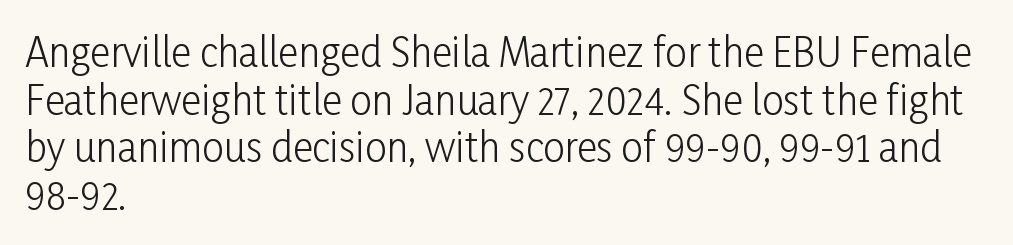
Q: Is the text bold? A: No.
Q: Is the text italic (slanted)? A: No, it is upright.
Q: Is the typeface a serif or a sans-serif typeface? A: Sans-serif.
Q: Is the text underlined? A: No.
Q: How is the paragraph aligned? A: Left-aligned.
Q: Is the spacing between letters normal or unusually wide? A: Normal.
Q: Width (condensed, normal, or wide)? A: Condensed.
Q: Stroke contrast? A: Low.
Q: x-height? A: Medium.
Q: Monospaced? A: No.
